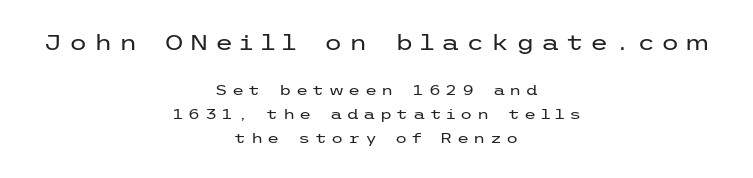
{"italic": "no", "bold": "no", "underline": "no", "align": "center", "line_spacing": "normal", "line_spacing_ratio": 1.7, "letter_spacing": "wide", "letter_spacing_em": 0.31, "larger_block": "first", "size_ratio": 1.5, "glyph_px": 21}
